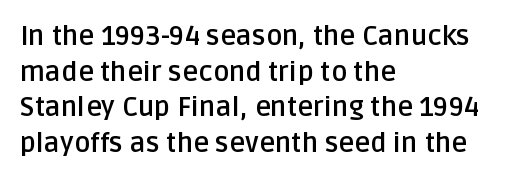
Q: Is the text bold? A: Yes.
Q: Is the text italic (slanted)? A: No, it is upright.
Q: Is the text underlined? A: No.
Q: How is the paragraph aligned? A: Left-aligned.
Q: Is the spacing between letters normal or unusually wide? A: Normal.
Q: Is the spacing between lines tight, normal or loose? A: Normal.
